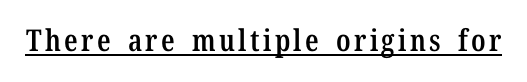
The image shows 30 px semibold, condensed serif type, upright; set underlined; low stroke contrast and a medium x-height.
